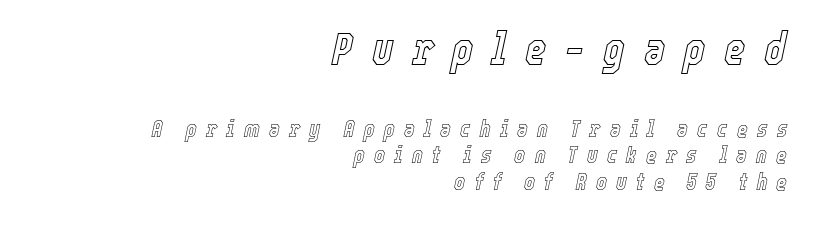
Visually the block forms a straight wall on the right and a jagged coastline on the left. Decoration check: the copy has no underline. A student would notice the top passage is typeset larger than what follows. Quick note: interline space is minimal. Think of a printed novel: that variable character pitch is what you see here. Inter-character spacing is expanded well beyond the font's built-in metrics.
